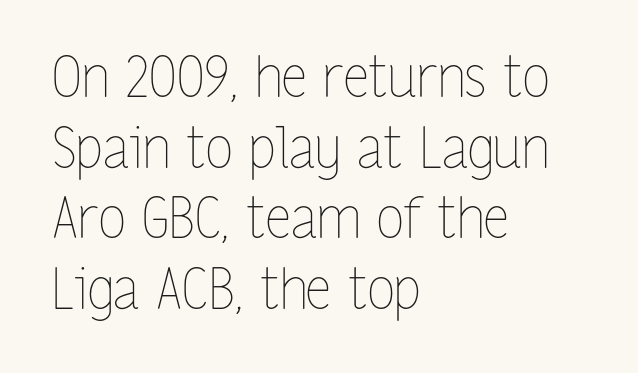
The image shows 56 px thin, condensed type, upright; set left-aligned, normal line spacing (1.26x), normal letter spacing, not underlined; low stroke contrast and a medium x-height.
